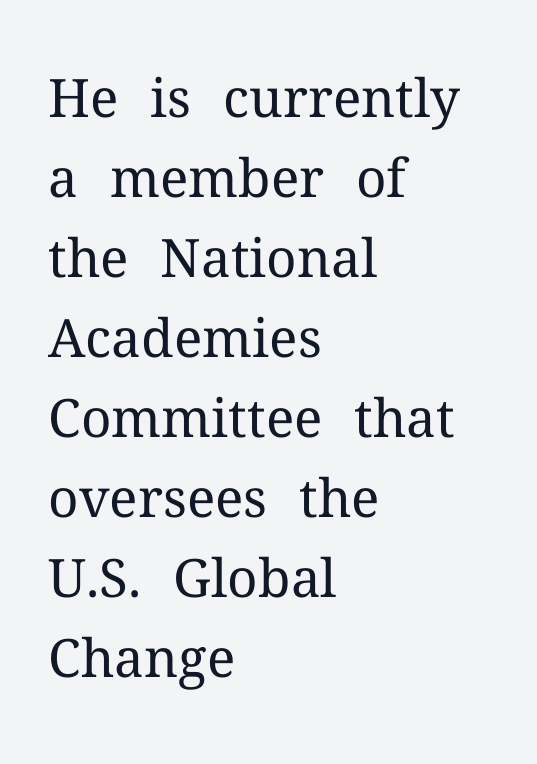
The image shows 53 px regular-weight serif type, upright; set left-aligned, normal line spacing (1.51x), normal letter spacing, not underlined; medium stroke contrast and a medium x-height.
